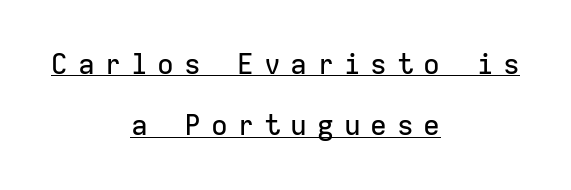
The image shows 28 px sans-serif type, upright, monospaced; set centered, loose line spacing (2.19x), unusually wide letter spacing (+0.35 em), underlined; low stroke contrast and a medium x-height.
